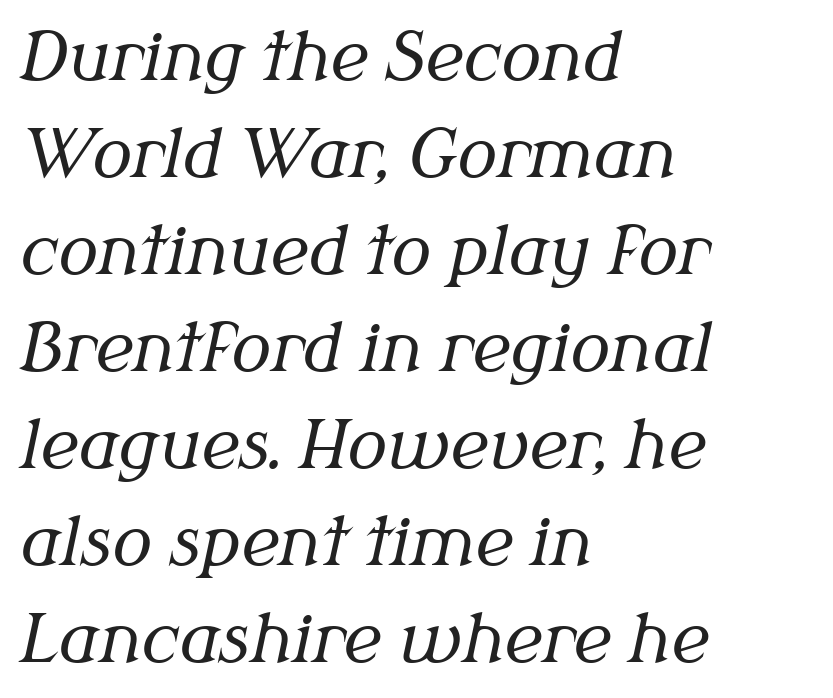
The strokes carry an ordinary text weight at most. Evenly set lines give the paragraph a standard silhouette. This rendering employs a face with finishing strokes, i.e., a serif. This sample has the flowing, uneven cadence of proportional lettering. Italic? Definitely — the glyphs are oblique. The space directly below the letters is spotless.
